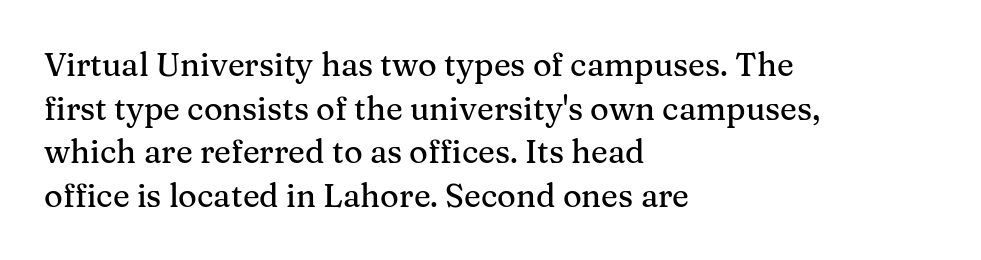
Q: Is the text italic (slanted)? A: No, it is upright.
Q: Is the typeface a serif or a sans-serif typeface? A: Serif.
Q: Is the text underlined? A: No.
Q: How is the paragraph aligned? A: Left-aligned.
Q: Is the spacing between letters normal or unusually wide? A: Normal.
Q: Is the spacing between lines tight, normal or loose? A: Normal.
Q: Width (condensed, normal, or wide)? A: Normal.
Q: Stroke contrast? A: Medium.
Q: x-height? A: Medium.
Q: Monospaced? A: No.
